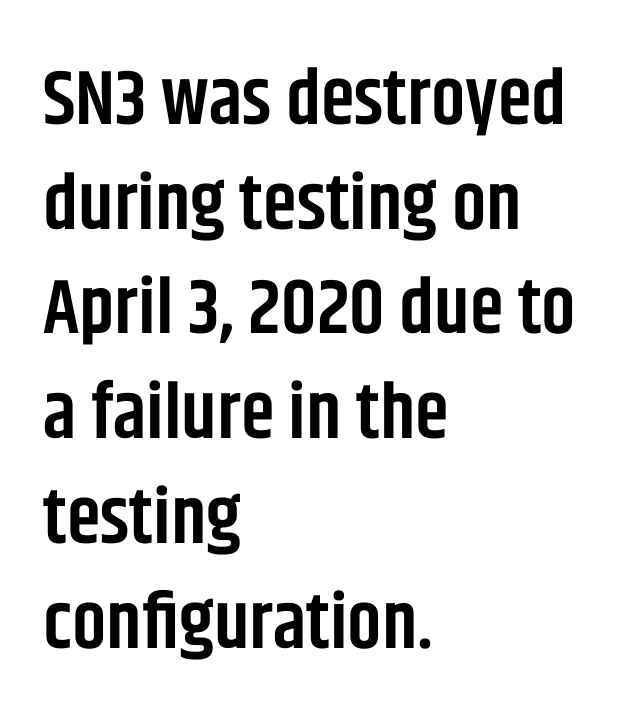
You could not count columns in this text — the font is proportionally spaced. This sample uses an upright cut, with every glyph sitting square on the baseline. Anything drawn beneath the words? Only blank space. Regarding leading, the lines here are spaced in the standard way. The letters sit at their default tracking, neither squeezed nor spread. Which margin do the lines hug? The left one — the right edge is uneven.
